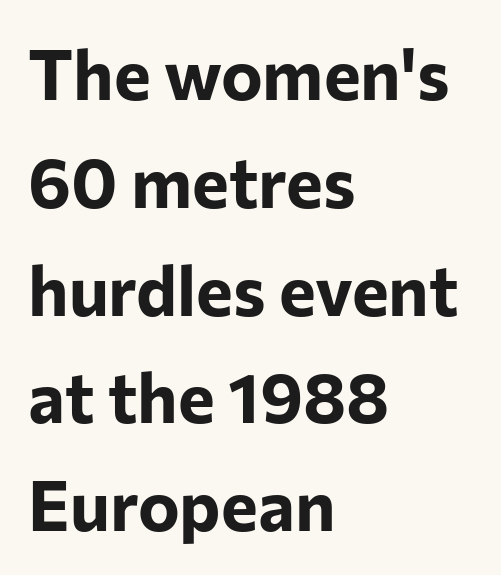
{"serif": "no", "italic": "no", "bold": "yes", "weight": "bold", "width": "normal", "stroke_contrast": "low", "x_height": "medium", "monospaced": "no", "underline": "no", "align": "left", "line_spacing": "normal", "line_spacing_ratio": 1.54, "letter_spacing": "normal", "letter_spacing_em": 0.0, "glyph_px": 70}
